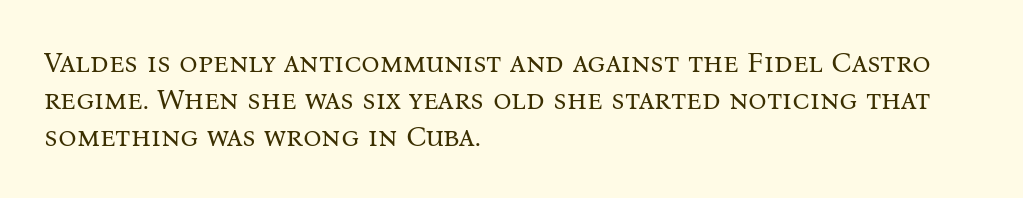
Q: Is the text bold? A: No.
Q: Is the text italic (slanted)? A: No, it is upright.
Q: Is the typeface a serif or a sans-serif typeface? A: Serif.
Q: Is the text underlined? A: No.
Q: How is the paragraph aligned? A: Left-aligned.
Q: Is the spacing between letters normal or unusually wide? A: Normal.
Q: Is the spacing between lines tight, normal or loose? A: Normal.
Q: Width (condensed, normal, or wide)? A: Normal.
Q: Stroke contrast? A: Medium.
Q: x-height? A: Medium.
Q: Monospaced? A: No.
